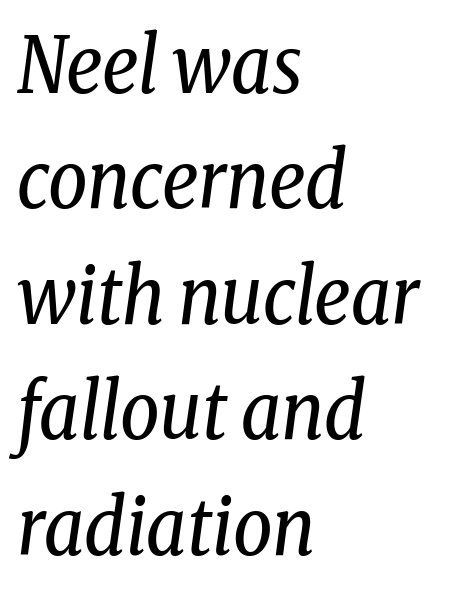
The rendering keeps characters at their native spacing. Weight: in the light-to-regular range. Varying glyph widths throughout — classic text-font behaviour. A typesetter would mark this as italic. Leading matches the norm, producing a regular column. Note: serifs present on the glyphs.
